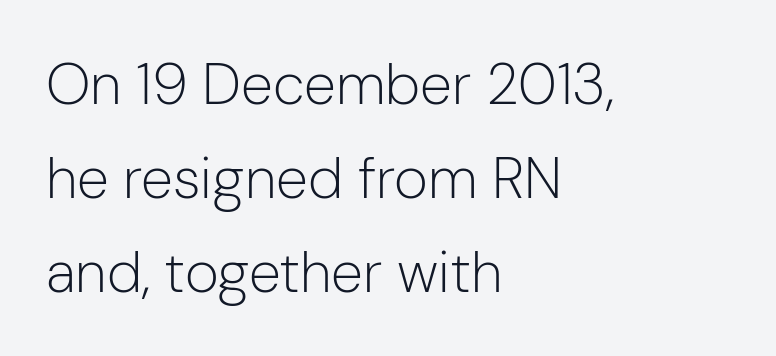
The image shows 58 px light sans-serif type, upright; set left-aligned, normal line spacing (1.62x), normal letter spacing, not underlined; low stroke contrast and a medium x-height.
